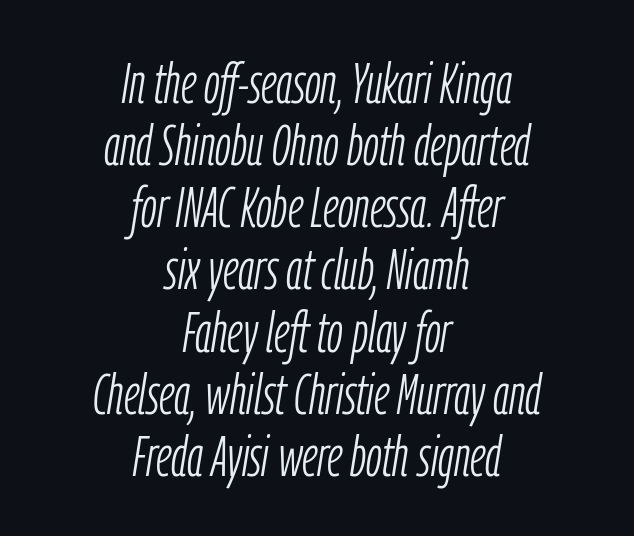
Q: Is the text bold? A: No.
Q: Is the text italic (slanted)? A: Yes, it leans right by about 9 degrees.
Q: Is the text underlined? A: No.
Q: How is the paragraph aligned? A: Centered.
Q: Is the spacing between letters normal or unusually wide? A: Normal.
Q: Is the spacing between lines tight, normal or loose? A: Tight.
Q: Width (condensed, normal, or wide)? A: Condensed.
Q: Stroke contrast? A: Low.
Q: x-height? A: Medium.
Q: Monospaced? A: No.
